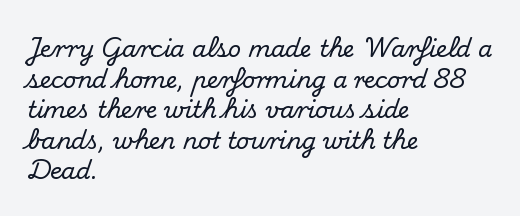
Q: Is the text italic (slanted)? A: Yes.
Q: Is the text underlined? A: No.
Q: How is the paragraph aligned? A: Left-aligned.
Q: Is the spacing between letters normal or unusually wide? A: Normal.
Q: Is the spacing between lines tight, normal or loose? A: Normal.
